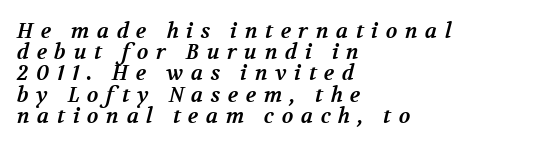
The image shows 21 px bold type; set left-aligned, tight line spacing (1.01x), unusually wide letter spacing (+0.36 em), not underlined.
